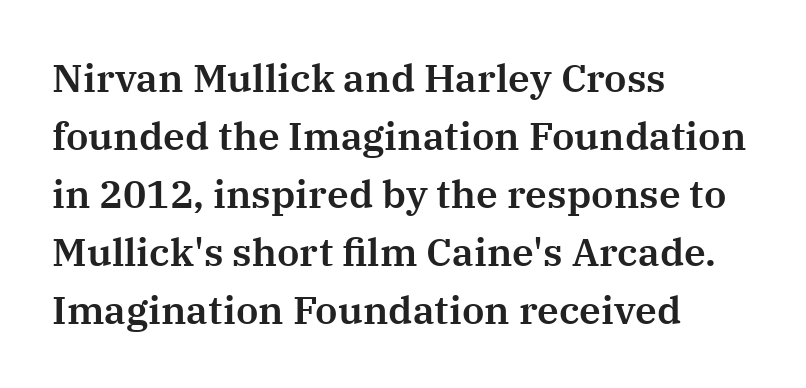
{"serif": "yes", "italic": "no", "width": "normal", "stroke_contrast": "medium", "x_height": "medium", "monospaced": "no", "underline": "no", "align": "left", "line_spacing": "normal", "line_spacing_ratio": 1.49, "letter_spacing": "normal", "letter_spacing_em": 0.0, "glyph_px": 39}
